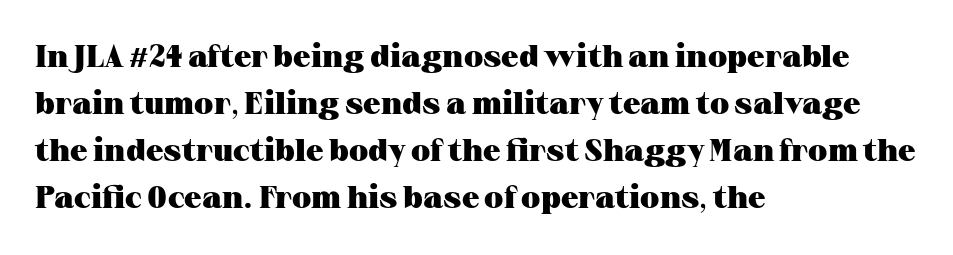
The specimen reads as upright at a glance. The glyphs are unaccompanied by any horizontal stroke below them. Think of a printed novel: that variable character pitch is what you see here. Successive baselines arrive at the customary interval.
